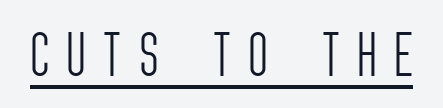
The image shows 50 px light, condensed sans-serif type, upright; set unusually wide letter spacing (+0.37 em), underlined; low stroke contrast and a large x-height.
